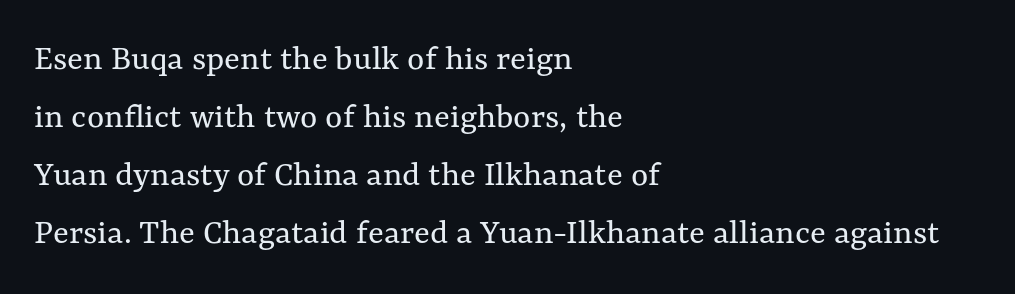
The image shows 37 px regular-weight type, upright; set left-aligned, normal line spacing (1.57x), normal letter spacing, not underlined; medium stroke contrast and a medium x-height.
